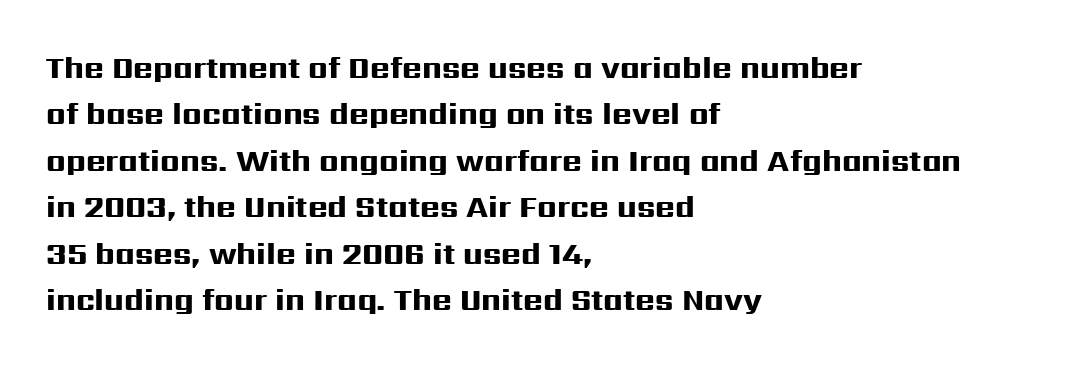
{"serif": "no", "italic": "no", "bold": "yes", "weight": "heavy", "width": "wide", "stroke_contrast": "high", "x_height": "medium", "monospaced": "no", "underline": "no", "align": "left", "line_spacing": "normal", "line_spacing_ratio": 1.55, "letter_spacing": "normal", "letter_spacing_em": 0.0, "glyph_px": 30}
